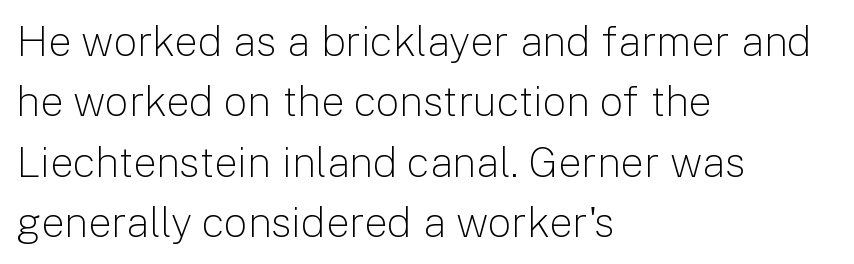
The image shows 42 px light sans-serif type, upright; set left-aligned, normal line spacing (1.44x), normal letter spacing, not underlined; low stroke contrast and a medium x-height.
